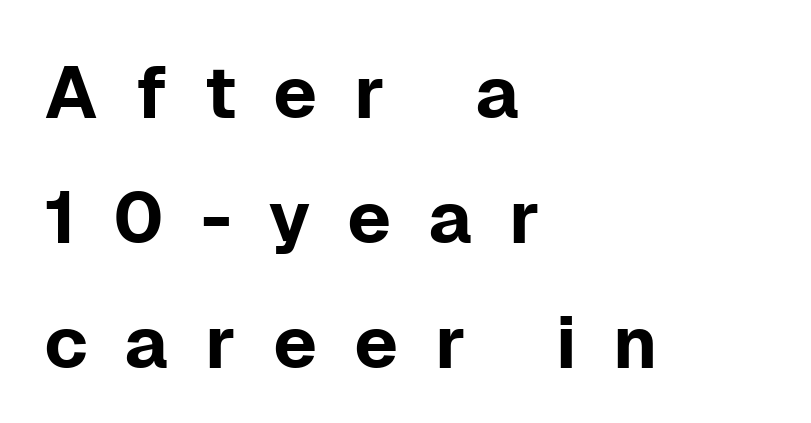
{"serif": "no", "italic": "no", "width": "normal", "stroke_contrast": "low", "x_height": "medium", "monospaced": "no", "underline": "no", "align": "left", "line_spacing_ratio": 1.71, "letter_spacing": "wide", "letter_spacing_em": 0.5, "glyph_px": 73}
